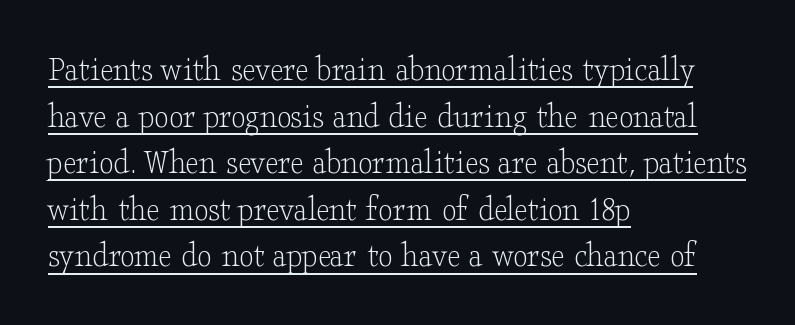
{"serif": "yes", "italic": "no", "bold": "no", "weight": "light", "width": "wide", "stroke_contrast": "low", "x_height": "small", "monospaced": "no", "underline": "yes", "align": "left", "line_spacing": "normal", "line_spacing_ratio": 1.26, "letter_spacing": "normal", "letter_spacing_em": 0.0, "glyph_px": 37}
